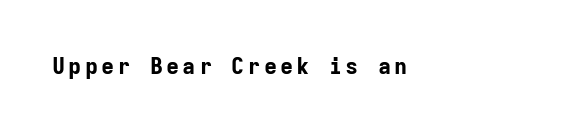
The image shows 22 px bold type, upright; set not underlined.
